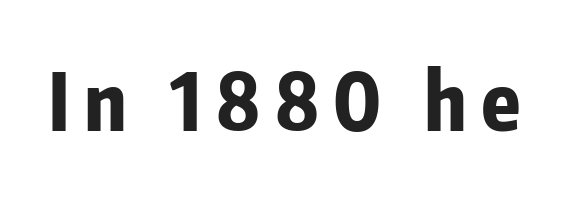
I'd call this a sans setting — the letters go barefoot. The font's upright variant was chosen for this text. Check the space under the baseline: it is left empty. Thick stems and heavy bowls — unmistakably bold. Do the characters align in a grid? No, the font is proportional.
